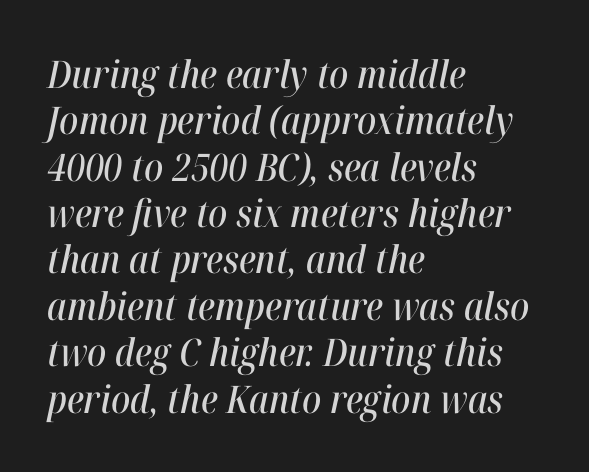
{"italic": "yes", "lean": "right", "slant_degrees": 12, "width": "condensed", "stroke_contrast": "high", "x_height": "medium", "monospaced": "no", "underline": "no", "align": "left", "line_spacing_ratio": 1.22, "letter_spacing": "normal", "letter_spacing_em": 0.0, "glyph_px": 38}
